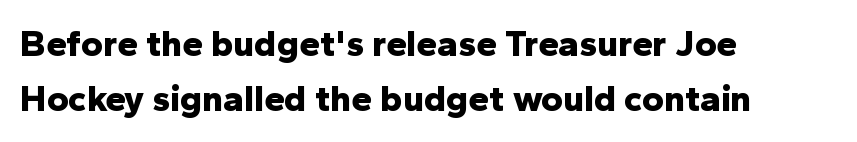
Is this a fixed-width face? No — the glyphs have proportional, varying widths. Plenty of ink on the page — the face is bold. The rendering keeps characters at their native spacing. The passage is arranged the way most books set body copy — flush left. The specimen omits any rule beneath the text block's lines. Notice how the stems are strictly vertical — no italics here.
